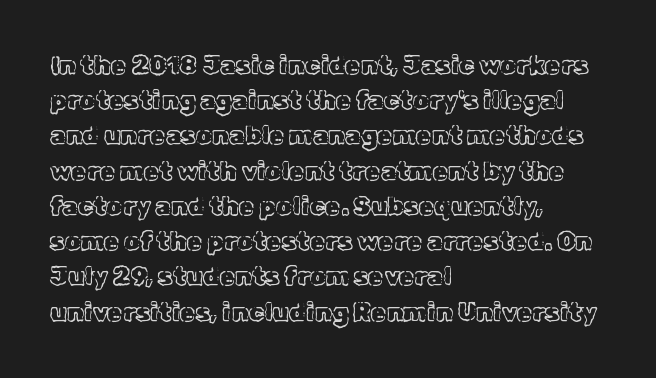
Q: Is the text italic (slanted)? A: No, it is upright.
Q: Is the text underlined? A: No.
Q: How is the paragraph aligned? A: Left-aligned.
Q: Is the spacing between letters normal or unusually wide? A: Normal.
Q: Is the spacing between lines tight, normal or loose? A: Normal.
